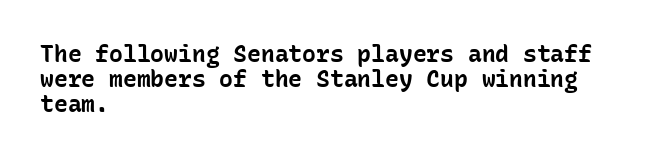
Q: Is the text bold? A: Yes.
Q: Is the text italic (slanted)? A: No, it is upright.
Q: Is the text underlined? A: No.
Q: How is the paragraph aligned? A: Left-aligned.
Q: Is the spacing between letters normal or unusually wide? A: Normal.
Q: Is the spacing between lines tight, normal or loose? A: Tight.
